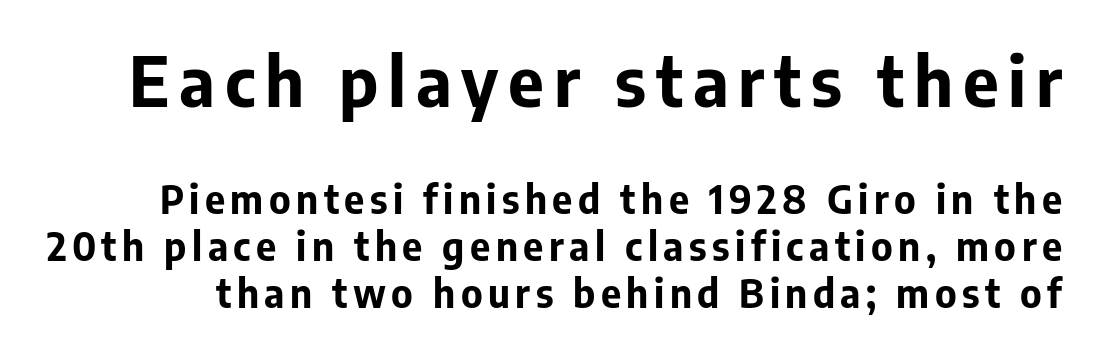
{"serif": "no", "italic": "no", "bold": "yes", "weight": "bold", "width": "normal", "stroke_contrast": "low", "x_height": "medium", "monospaced": "no", "underline": "no", "line_spacing_ratio": 1.2, "larger_block": "first", "size_ratio": 1.77, "glyph_px": 69}
